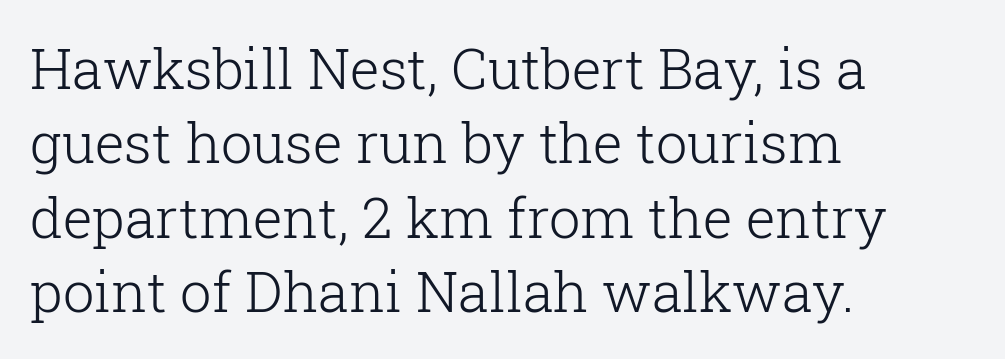
The image shows 56 px light serif type, upright; set left-aligned, normal line spacing (1.33x), normal letter spacing, not underlined; low stroke contrast and a medium x-height.
